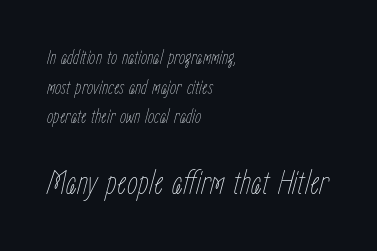
{"italic": "yes", "lean": "right", "slant_degrees": 15, "bold": "no", "weight": "thin", "width": "condensed", "stroke_contrast": "low", "x_height": "medium", "monospaced": "no", "underline": "no", "align": "left", "line_spacing": "normal", "line_spacing_ratio": 1.48, "letter_spacing": "normal", "letter_spacing_em": 0.0, "larger_block": "second", "size_ratio": 1.75, "glyph_px": 35}
